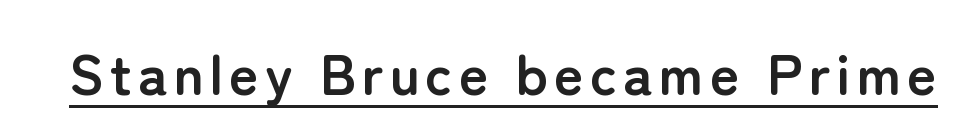
Q: Is the text bold? A: Yes.
Q: Is the text italic (slanted)? A: No, it is upright.
Q: Is the typeface a serif or a sans-serif typeface? A: Sans-serif.
Q: Is the text underlined? A: Yes.
Q: Width (condensed, normal, or wide)? A: Normal.
Q: Stroke contrast? A: Low.
Q: x-height? A: Medium.
Q: Monospaced? A: No.
